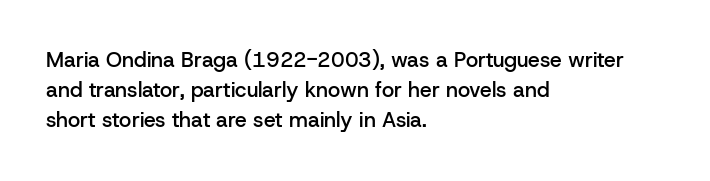
{"italic": "no", "bold": "semi", "underline": "no", "align": "left", "line_spacing": "normal", "line_spacing_ratio": 1.43, "letter_spacing": "normal", "letter_spacing_em": 0.0, "glyph_px": 21}
